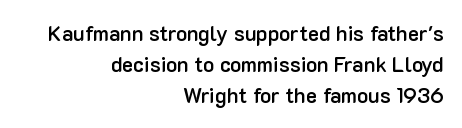
The image shows 21 px text type, upright; set right-aligned, normal line spacing (1.48x), normal letter spacing, not underlined.
